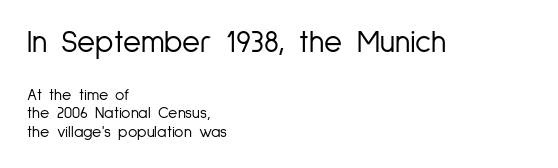
Q: Is the text bold? A: No.
Q: Is the text italic (slanted)? A: No, it is upright.
Q: Is the typeface a serif or a sans-serif typeface? A: Sans-serif.
Q: Is the text underlined? A: No.
Q: How is the paragraph aligned? A: Left-aligned.
Q: Is the spacing between letters normal or unusually wide? A: Normal.
Q: Is the spacing between lines tight, normal or loose? A: Tight.
Q: Which block of text is set in a larger size, the first (top) or the second (bottom)? A: The first (top) one.
Q: Width (condensed, normal, or wide)? A: Condensed.
Q: Stroke contrast? A: Low.
Q: x-height? A: Medium.
Q: Monospaced? A: No.
